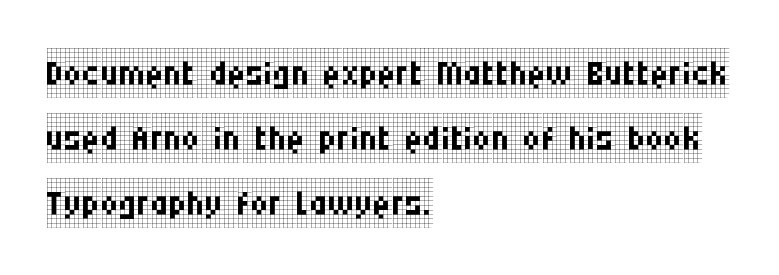
Q: Is the text bold? A: No.
Q: Is the text italic (slanted)? A: No, it is upright.
Q: Is the typeface a serif or a sans-serif typeface? A: Serif.
Q: Is the text underlined? A: No.
Q: How is the paragraph aligned? A: Left-aligned.
Q: Is the spacing between letters normal or unusually wide? A: Normal.
Q: Is the spacing between lines tight, normal or loose? A: Normal.
Q: Width (condensed, normal, or wide)? A: Condensed.
Q: Stroke contrast? A: Low.
Q: x-height? A: Large.
Q: Monospaced? A: No.
